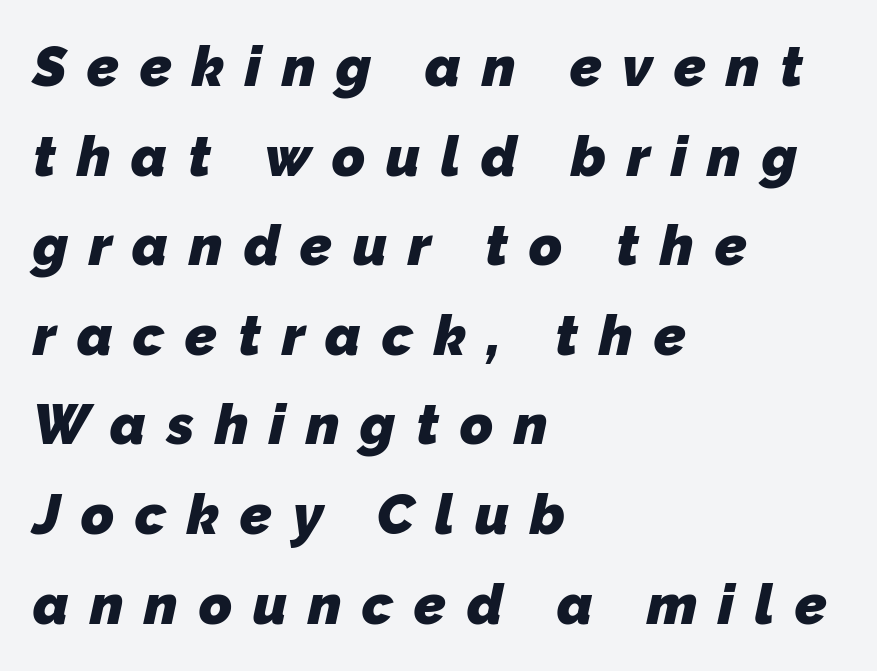
Q: Is the text bold? A: Yes.
Q: Is the typeface a serif or a sans-serif typeface? A: Sans-serif.
Q: Is the text underlined? A: No.
Q: How is the paragraph aligned? A: Left-aligned.
Q: Is the spacing between letters normal or unusually wide? A: Unusually wide.
Q: Is the spacing between lines tight, normal or loose? A: Normal.
Q: Width (condensed, normal, or wide)? A: Normal.
Q: Stroke contrast? A: Low.
Q: x-height? A: Medium.
Q: Monospaced? A: No.
